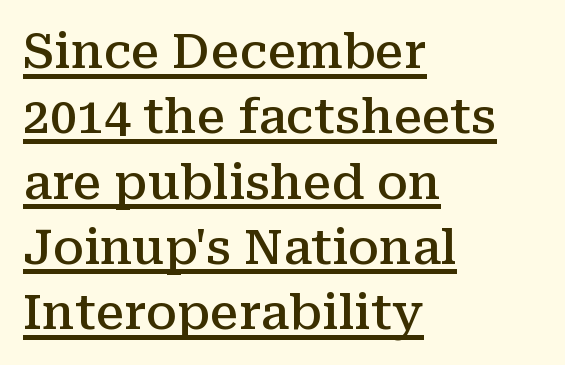
Q: Is the text bold? A: Semi-bold.
Q: Is the text italic (slanted)? A: No, it is upright.
Q: Is the typeface a serif or a sans-serif typeface? A: Serif.
Q: Is the text underlined? A: Yes.
Q: How is the paragraph aligned? A: Left-aligned.
Q: Is the spacing between letters normal or unusually wide? A: Normal.
Q: Is the spacing between lines tight, normal or loose? A: Normal.
Q: Width (condensed, normal, or wide)? A: Normal.
Q: Stroke contrast? A: Medium.
Q: x-height? A: Medium.
Q: Monospaced? A: No.
